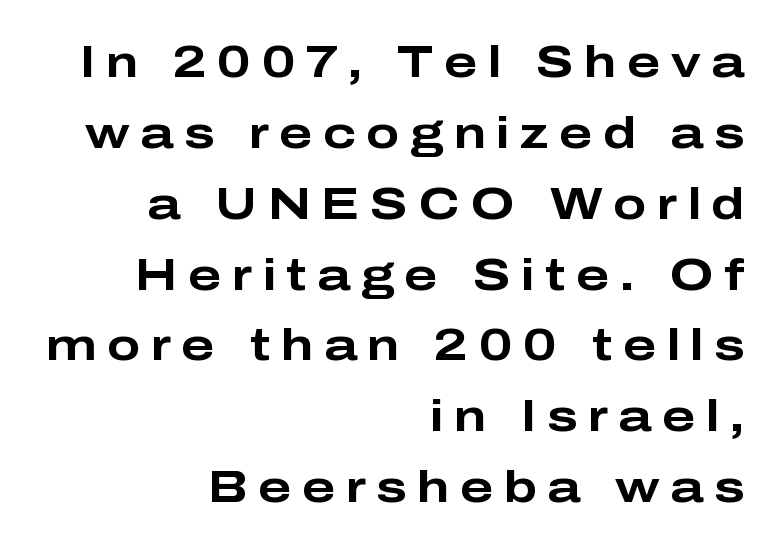
{"serif": "no", "italic": "no", "bold": "yes", "weight": "bold", "width": "wide", "stroke_contrast": "low", "x_height": "medium", "monospaced": "no", "underline": "no", "align": "right", "line_spacing": "normal", "line_spacing_ratio": 1.61, "letter_spacing": "wide", "letter_spacing_em": 0.24, "glyph_px": 44}
